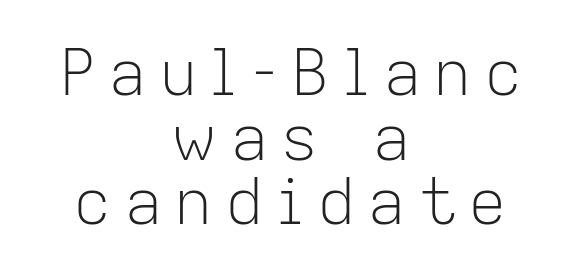
The image shows 64 px light sans-serif type, upright; set centered, tight line spacing (1.01x), not underlined; low stroke contrast and a medium x-height.
